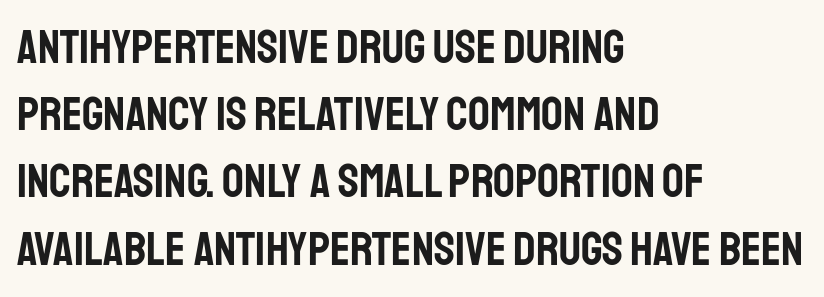
Q: Is the text italic (slanted)? A: No, it is upright.
Q: Is the typeface a serif or a sans-serif typeface? A: Sans-serif.
Q: Is the text underlined? A: No.
Q: How is the paragraph aligned? A: Left-aligned.
Q: Is the spacing between letters normal or unusually wide? A: Normal.
Q: Is the spacing between lines tight, normal or loose? A: Normal.
Q: Width (condensed, normal, or wide)? A: Condensed.
Q: Stroke contrast? A: Low.
Q: x-height? A: Large.
Q: Monospaced? A: No.
